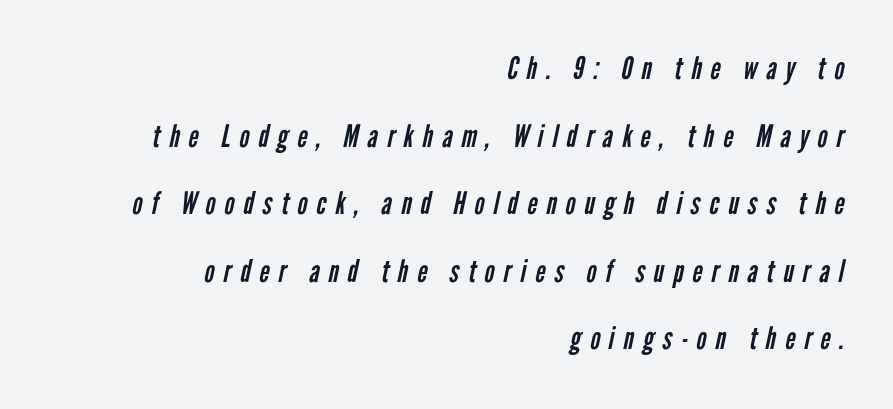
The image shows 31 px regular-weight, condensed sans-serif type; set right-aligned, loose line spacing (2.18x), unusually wide letter spacing (+0.29 em), not underlined; low stroke contrast and a medium x-height.
